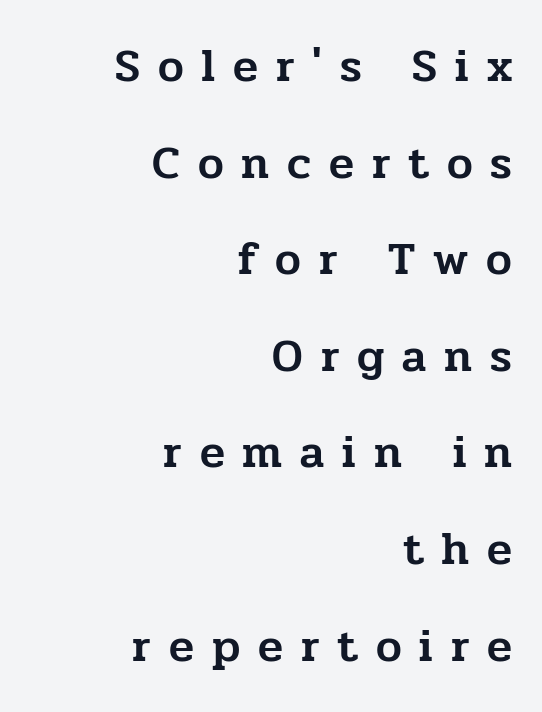
{"serif": "yes", "italic": "no", "width": "normal", "stroke_contrast": "low", "x_height": "medium", "monospaced": "no", "underline": "no", "align": "right", "line_spacing": "loose", "line_spacing_ratio": 2.1, "letter_spacing": "wide", "letter_spacing_em": 0.39, "glyph_px": 46}
